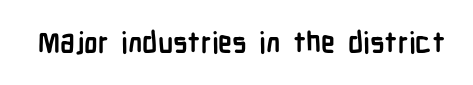
The image shows 28 px semibold, condensed sans-serif type, upright; set normal letter spacing, not underlined; low stroke contrast and a medium x-height.
